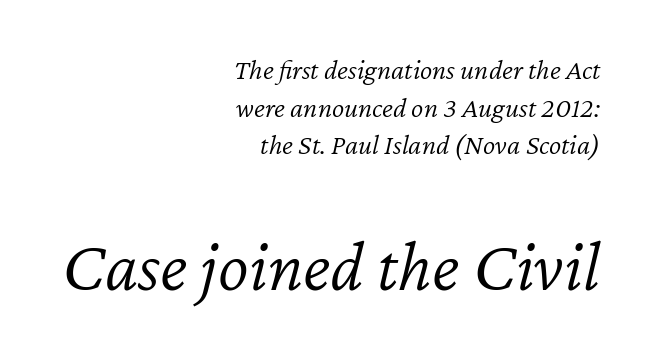
{"italic": "yes", "lean": "right", "slant_degrees": 12, "bold": "no", "weight": "light", "width": "normal", "stroke_contrast": "low", "x_height": "medium", "monospaced": "no", "underline": "no", "align": "right", "line_spacing": "normal", "line_spacing_ratio": 1.3, "letter_spacing": "normal", "letter_spacing_em": 0.0, "larger_block": "second", "size_ratio": 2.52, "glyph_px": 73}
